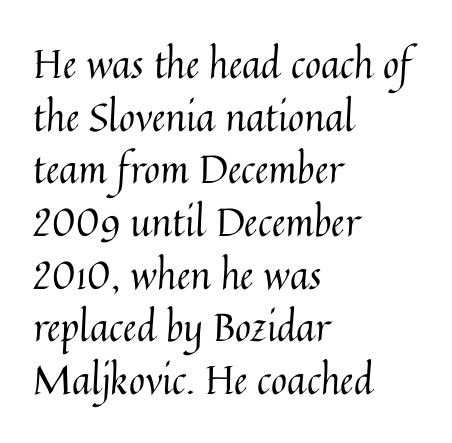
The image shows 39 px regular-weight type; set left-aligned, normal line spacing (1.35x), normal letter spacing, not underlined; medium stroke contrast and a medium x-height.
